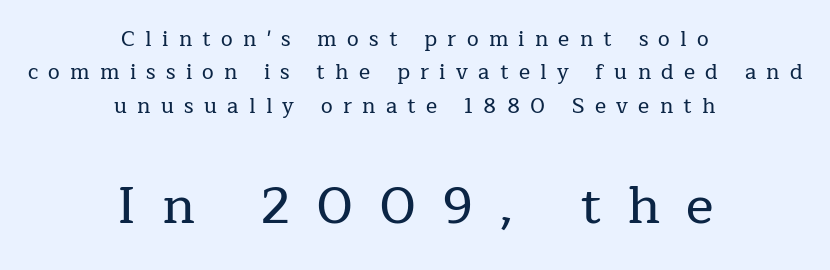
Do the characters align in a grid? No, the font is proportional. The area under the type is left untouched. A typesetter would call this heavily tracked-out type. Visually the block forms a symmetrical silhouette, jagged on both flanks. The lines sit at an ordinary, default distance from one another.
